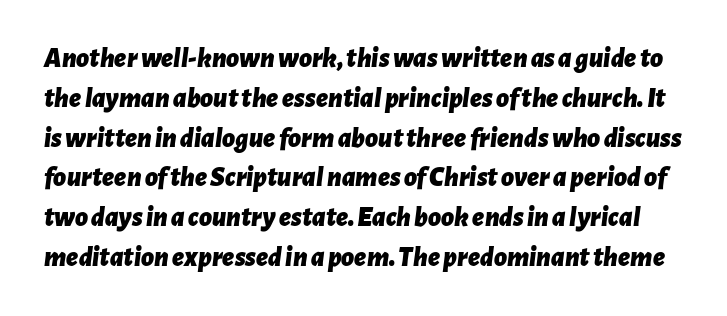
Q: Is the text bold? A: Yes.
Q: Is the text italic (slanted)? A: Yes, it leans right by about 7 degrees.
Q: Is the text underlined? A: No.
Q: Is the spacing between letters normal or unusually wide? A: Normal.
Q: Is the spacing between lines tight, normal or loose? A: Normal.
Q: Width (condensed, normal, or wide)? A: Normal.
Q: Stroke contrast? A: Low.
Q: x-height? A: Medium.
Q: Monospaced? A: No.
